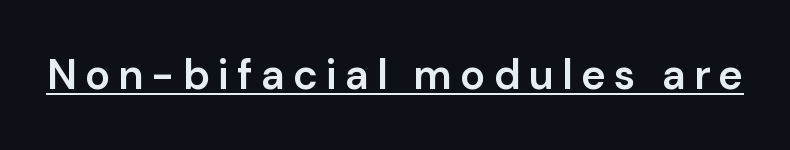
Q: Is the text bold? A: Semi-bold.
Q: Is the text italic (slanted)? A: No, it is upright.
Q: Is the typeface a serif or a sans-serif typeface? A: Sans-serif.
Q: Is the text underlined? A: Yes.
Q: Width (condensed, normal, or wide)? A: Normal.
Q: Stroke contrast? A: Low.
Q: x-height? A: Medium.
Q: Monospaced? A: No.
